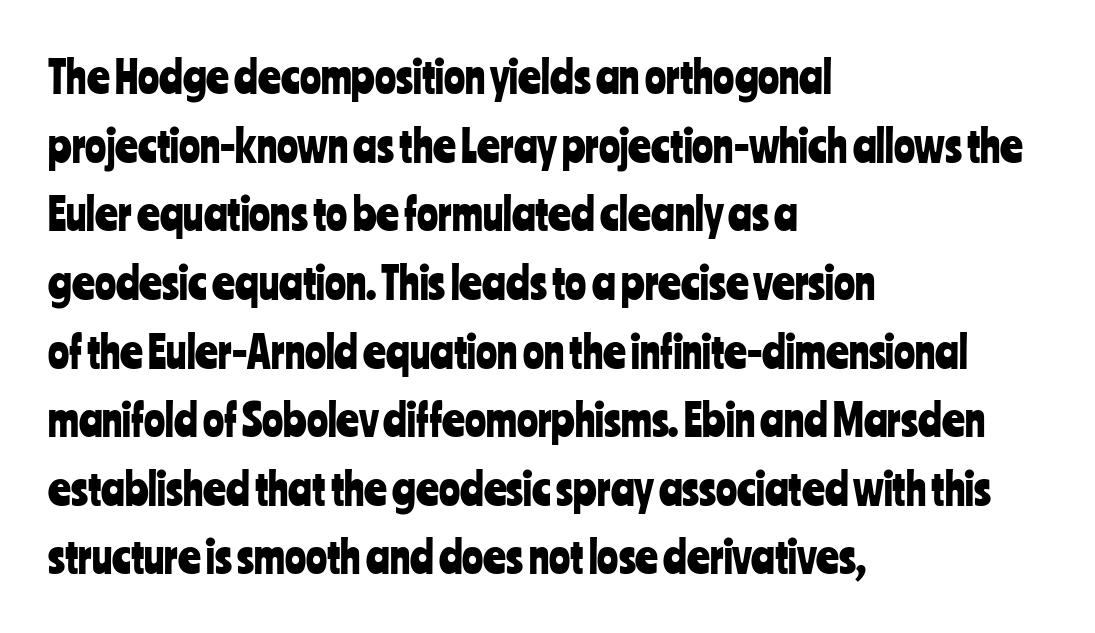
Honestly, the letter spacing is just normal — you wouldn't notice it. Upright lettering throughout. The space beneath each line is pristine and unruled. Nope, no serifs anywhere on these letters. A typesetter would call this proportional, since set widths differ per character. Line spacing here is normal.
